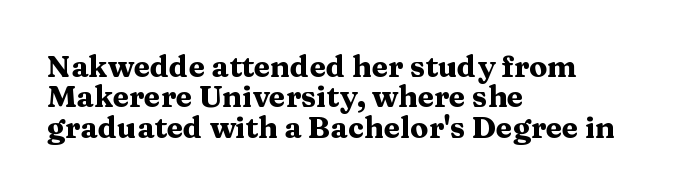
Each new line begins almost immediately beneath the previous one. The letters carry serifs — small finishing strokes at the ends of their stems. In terms of posture, this sample is upright. Horizontal alignment here is leftward, the default for most running prose. Is the letter spacing exaggerated? No — it looks like the ordinary default.
